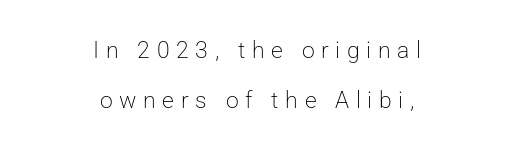
{"italic": "no", "bold": "no", "underline": "no", "align": "center", "line_spacing": "loose", "line_spacing_ratio": 2.19, "letter_spacing": "wide", "letter_spacing_em": 0.29, "glyph_px": 23}
